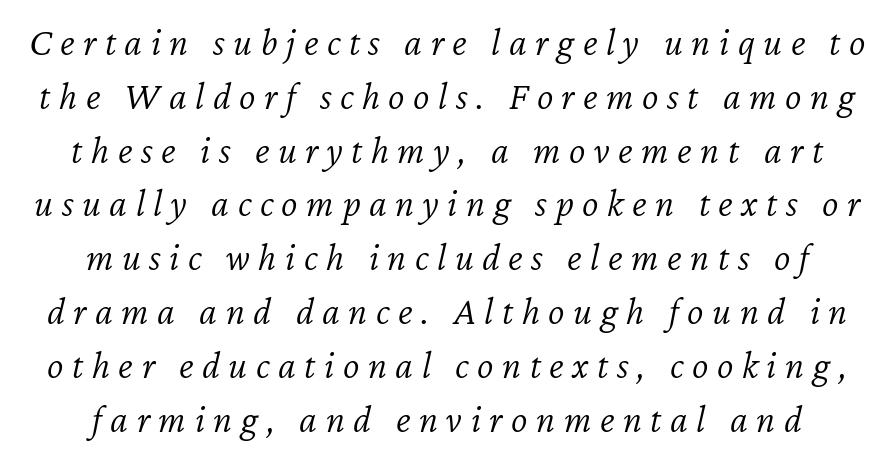
{"italic": "yes", "lean": "right", "slant_degrees": 12, "bold": "no", "weight": "light", "width": "normal", "stroke_contrast": "low", "x_height": "medium", "monospaced": "no", "underline": "no", "align": "center", "line_spacing": "normal", "line_spacing_ratio": 1.38, "letter_spacing": "wide", "letter_spacing_em": 0.22, "glyph_px": 39}
